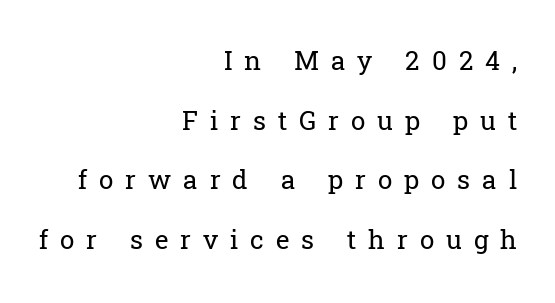
All the whitespace from short lines collects on the left. Students, note that the glyphs here are deliberately spaced far apart. These glyphs show unthickened strokes, regular width or finer. The type sits square on the baseline with zero lean.
